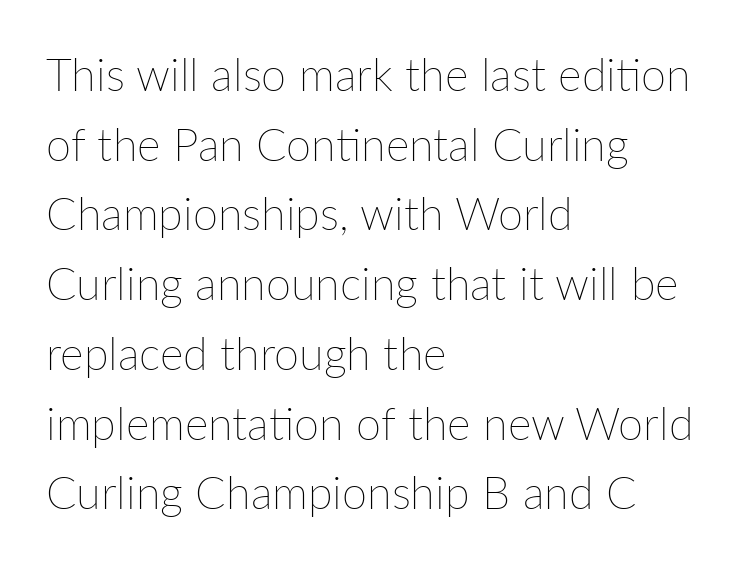
Q: Is the text bold? A: No.
Q: Is the text italic (slanted)? A: No, it is upright.
Q: Is the text underlined? A: No.
Q: How is the paragraph aligned? A: Left-aligned.
Q: Is the spacing between letters normal or unusually wide? A: Normal.
Q: Is the spacing between lines tight, normal or loose? A: Normal.
Q: Width (condensed, normal, or wide)? A: Normal.
Q: Stroke contrast? A: Low.
Q: x-height? A: Medium.
Q: Monospaced? A: No.
